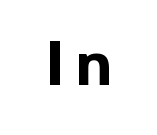
{"serif": "no", "italic": "no", "bold": "yes", "weight": "bold", "width": "normal", "x_height": "medium", "monospaced": "no", "underline": "no", "glyph_px": 63}
